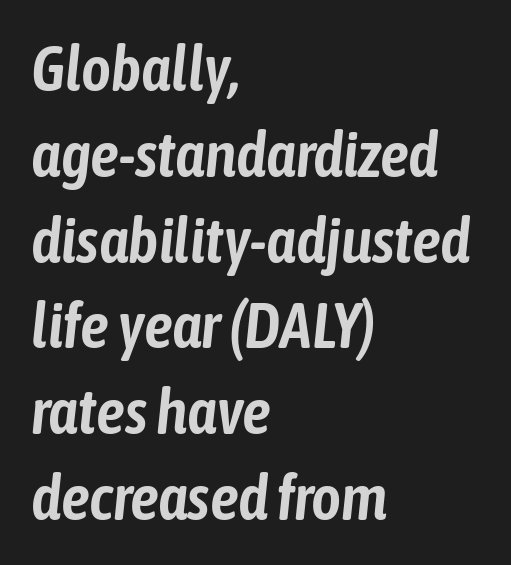
Q: Is the text italic (slanted)? A: Yes, it leans right by about 6 degrees.
Q: Is the text underlined? A: No.
Q: How is the paragraph aligned? A: Left-aligned.
Q: Is the spacing between letters normal or unusually wide? A: Normal.
Q: Is the spacing between lines tight, normal or loose? A: Normal.
Q: Width (condensed, normal, or wide)? A: Condensed.
Q: Stroke contrast? A: Low.
Q: x-height? A: Medium.
Q: Monospaced? A: No.
